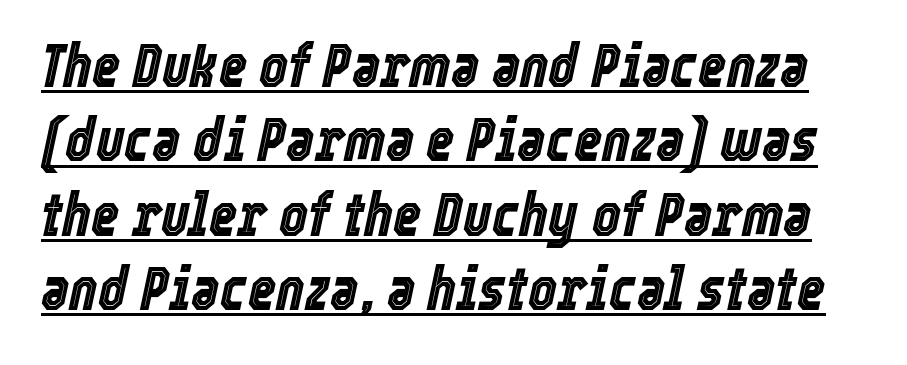
Q: Is the text italic (slanted)? A: Yes, it leans right by about 12 degrees.
Q: Is the text underlined? A: Yes.
Q: Is the spacing between letters normal or unusually wide? A: Normal.
Q: Width (condensed, normal, or wide)? A: Condensed.
Q: x-height? A: Medium.
Q: Monospaced? A: No.
